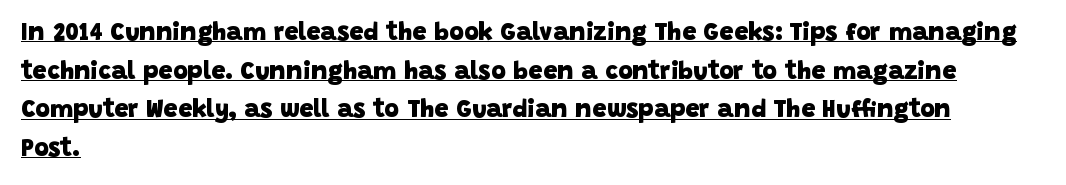
A baseline rule has been typeset under these characters. No extra tracking has been applied to these lines. Baseline-to-baseline distance is the conventional proportion of letter height. Typographic density is high because the face is bold. All the whitespace from short lines collects on the right.
